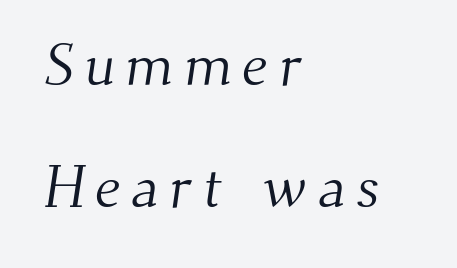
The font sits on the lighter half of the weight spectrum, regular included. Serifs: yes, visible at the terminals of the letterforms. Nobody drew a line under any word here. How would I describe the line gaps? Wide and relaxed. Each letter keeps its own natural width here, so spacing adapts to shape.
